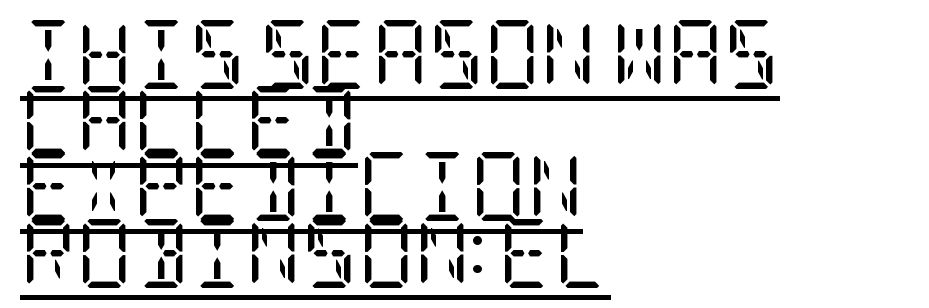
Short and long lines alike share a common starting point at left. Unbolded letterforms with no extra heft. The words here are underlined. Italic: no, the glyphs are upright roman. Type style note: has serifs. Vertically, the passage feels compressed, each row crowding the next.
